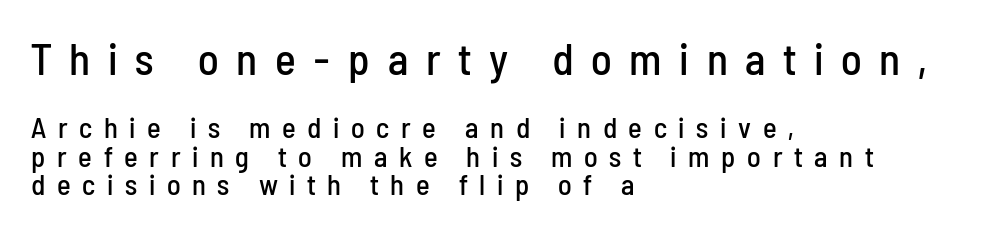
The image shows 44 px condensed sans-serif type, upright; set left-aligned, tight line spacing (0.98x), unusually wide letter spacing (+0.4 em), not underlined; the first (top) block is 1.52x larger; low stroke contrast and a medium x-height.
